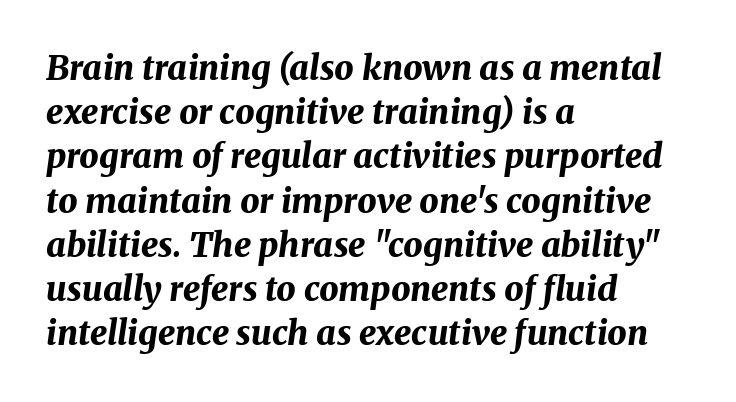
{"italic": "yes", "lean": "right", "slant_degrees": 8, "bold": "yes", "weight": "bold", "width": "normal", "stroke_contrast": "medium", "x_height": "medium", "monospaced": "no", "underline": "no", "align": "left", "line_spacing": "normal", "line_spacing_ratio": 1.3, "letter_spacing": "normal", "letter_spacing_em": 0.0, "glyph_px": 34}
